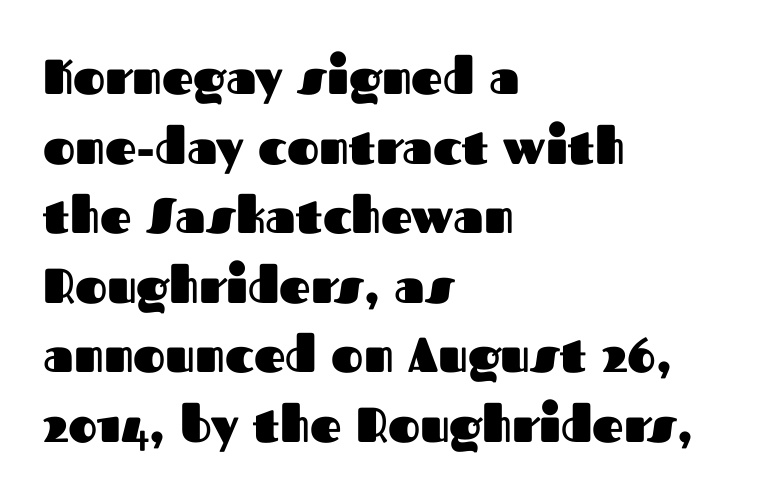
{"serif": "no", "italic": "no", "bold": "yes", "weight": "heavy", "width": "normal", "stroke_contrast": "medium", "x_height": "medium", "monospaced": "no", "underline": "no", "align": "left", "line_spacing": "normal", "line_spacing_ratio": 1.42, "letter_spacing": "normal", "letter_spacing_em": 0.0, "glyph_px": 49}
